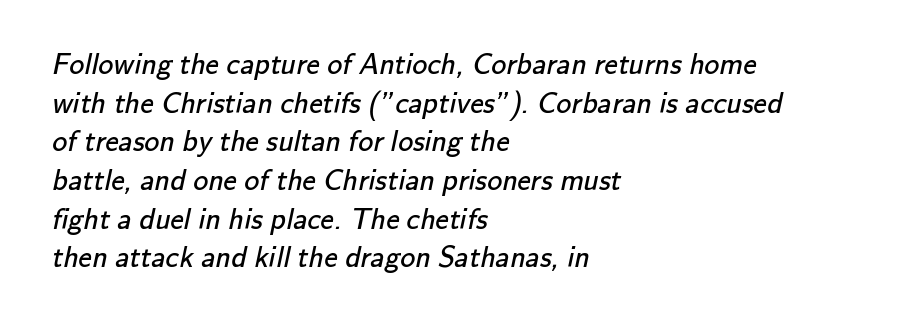
The image shows 30 px regular-weight sans-serif type; set left-aligned, normal line spacing (1.29x), normal letter spacing, not underlined; low stroke contrast and a small x-height.
